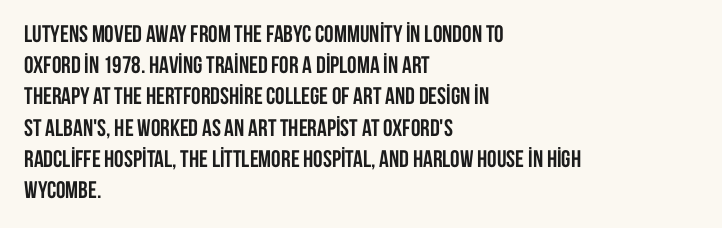
Q: Is the text bold? A: Yes.
Q: Is the text italic (slanted)? A: No, it is upright.
Q: Is the text underlined? A: No.
Q: How is the paragraph aligned? A: Left-aligned.
Q: Is the spacing between letters normal or unusually wide? A: Normal.
Q: Is the spacing between lines tight, normal or loose? A: Normal.
